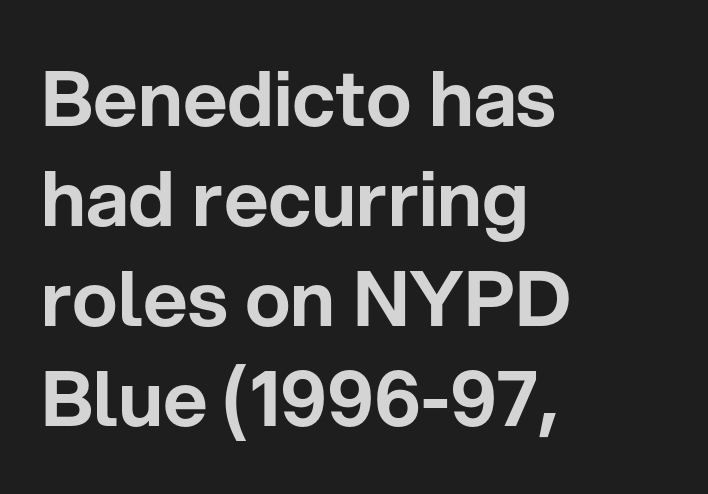
{"serif": "no", "italic": "no", "width": "normal", "stroke_contrast": "low", "x_height": "medium", "monospaced": "no", "underline": "no", "align": "left", "line_spacing": "normal", "line_spacing_ratio": 1.3, "letter_spacing": "normal", "letter_spacing_em": 0.0, "glyph_px": 77}
